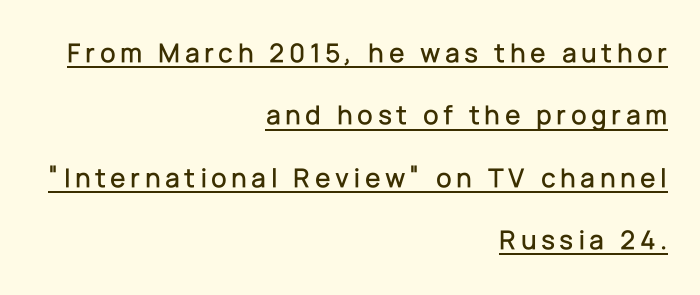
Q: Is the text italic (slanted)? A: No, it is upright.
Q: Is the typeface a serif or a sans-serif typeface? A: Sans-serif.
Q: Is the text underlined? A: Yes.
Q: How is the paragraph aligned? A: Right-aligned.
Q: Is the spacing between lines tight, normal or loose? A: Loose.
Q: Width (condensed, normal, or wide)? A: Normal.
Q: Stroke contrast? A: Low.
Q: x-height? A: Medium.
Q: Monospaced? A: No.
